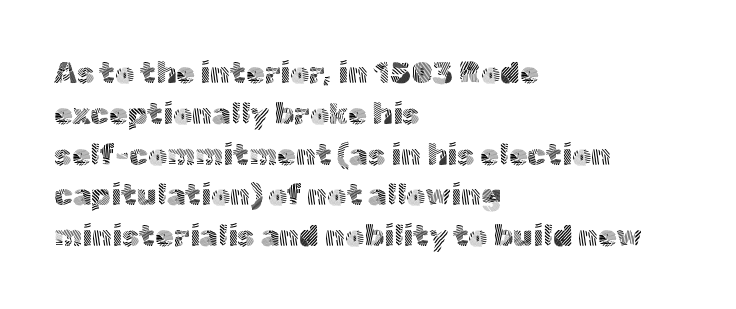
Q: Is the text bold? A: No.
Q: Is the text italic (slanted)? A: No, it is upright.
Q: Is the typeface a serif or a sans-serif typeface? A: Sans-serif.
Q: Is the text underlined? A: No.
Q: How is the paragraph aligned? A: Left-aligned.
Q: Is the spacing between letters normal or unusually wide? A: Normal.
Q: Is the spacing between lines tight, normal or loose? A: Normal.
Q: Width (condensed, normal, or wide)? A: Normal.
Q: x-height? A: Medium.
Q: Monospaced? A: No.
